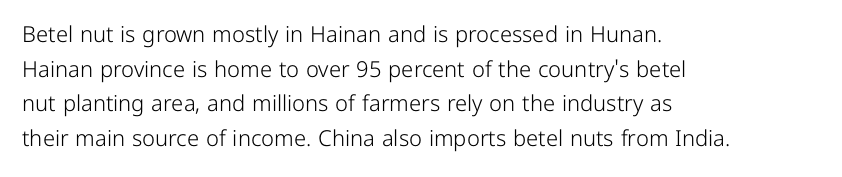
{"italic": "no", "bold": "no", "underline": "no", "align": "left", "line_spacing": "normal", "line_spacing_ratio": 1.57, "letter_spacing": "normal", "letter_spacing_em": 0.0, "glyph_px": 22}
